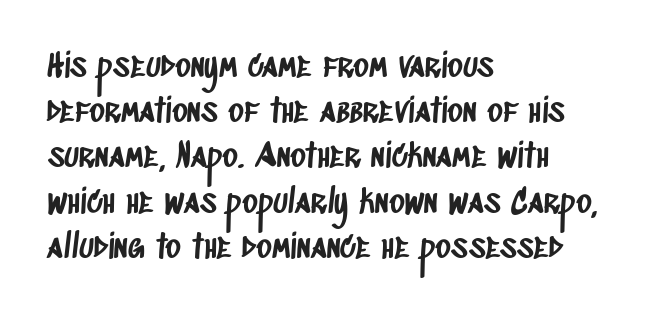
The image shows 33 px condensed sans-serif type; set left-aligned, normal line spacing (1.37x), normal letter spacing, not underlined; low stroke contrast and a large x-height.
